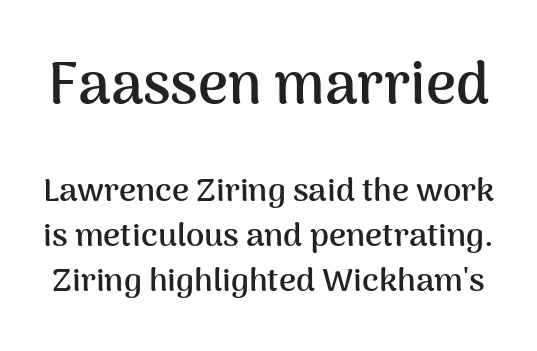
These lines keep a tight, regular rhythm from letter to letter. Do the characters align in a grid? No, the font is proportional. Quick note: interline space is typical. Words float on clear page, feet unadorned.
